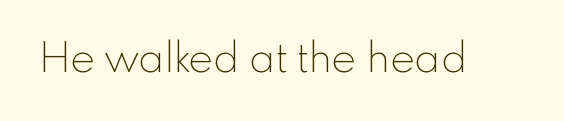
Q: Is the text bold? A: No.
Q: Is the text italic (slanted)? A: No, it is upright.
Q: Is the typeface a serif or a sans-serif typeface? A: Sans-serif.
Q: Is the text underlined? A: No.
Q: Is the spacing between letters normal or unusually wide? A: Normal.
Q: Width (condensed, normal, or wide)? A: Normal.
Q: x-height? A: Small.
Q: Monospaced? A: No.
